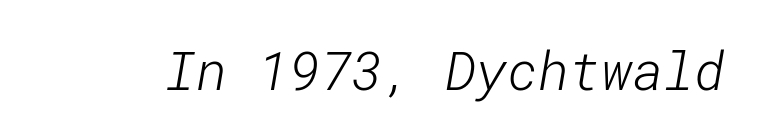
The words here are not underlined. The designer went with a sans here, leaving each stem footless. Stems here are at most as thick as an everyday book face. Spacing between characters is what you'd get straight out of the box.
